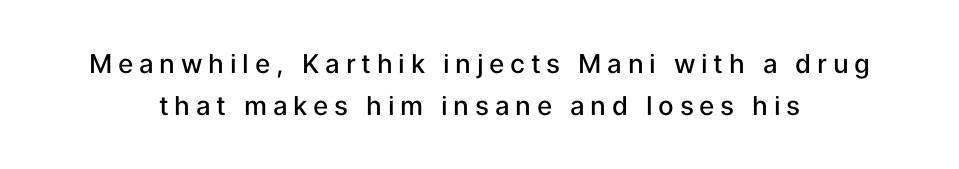
Q: Is the text bold? A: Semi-bold.
Q: Is the text italic (slanted)? A: No, it is upright.
Q: Is the text underlined? A: No.
Q: How is the paragraph aligned? A: Centered.
Q: Is the spacing between letters normal or unusually wide? A: Unusually wide.
Q: Is the spacing between lines tight, normal or loose? A: Normal.
